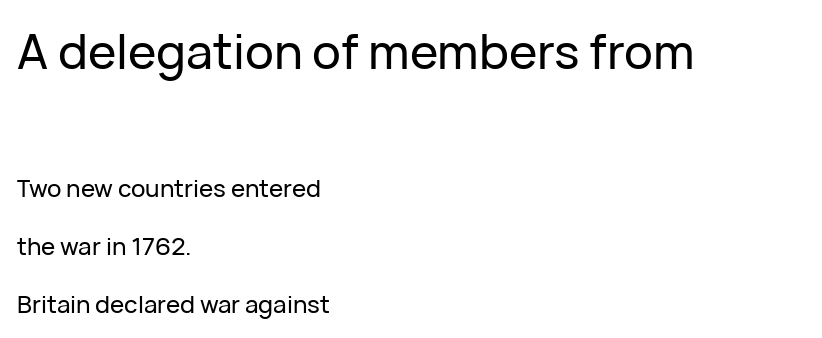
{"serif": "no", "italic": "no", "width": "normal", "stroke_contrast": "low", "x_height": "medium", "monospaced": "no", "underline": "no", "align": "left", "line_spacing": "loose", "line_spacing_ratio": 2.41, "letter_spacing": "normal", "letter_spacing_em": 0.0, "larger_block": "first", "size_ratio": 2.0, "glyph_px": 48}
